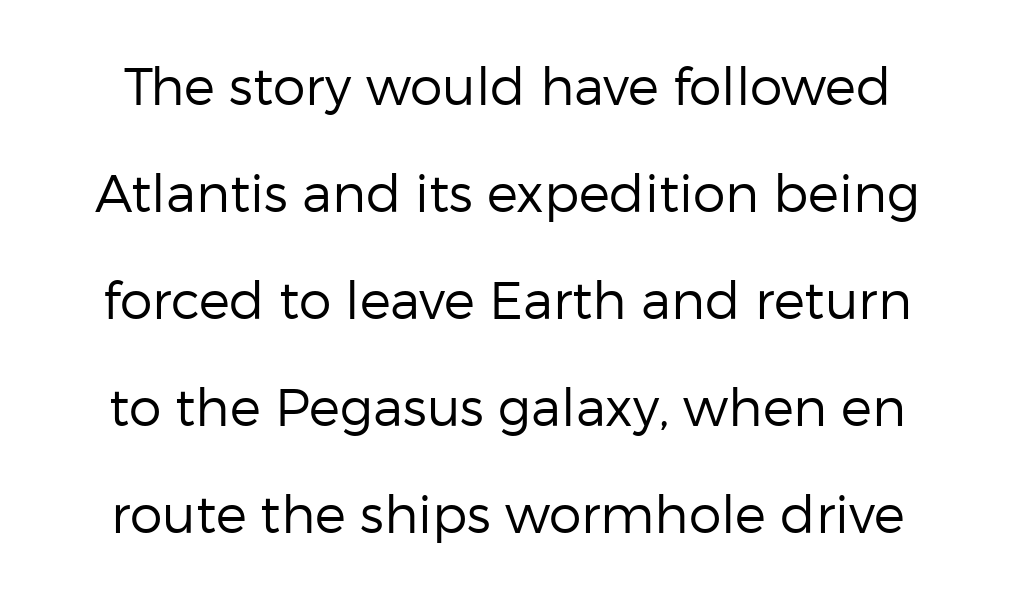
The image shows 52 px regular-weight sans-serif type, upright; set loose line spacing (2.06x), normal letter spacing, not underlined; low stroke contrast and a medium x-height.
